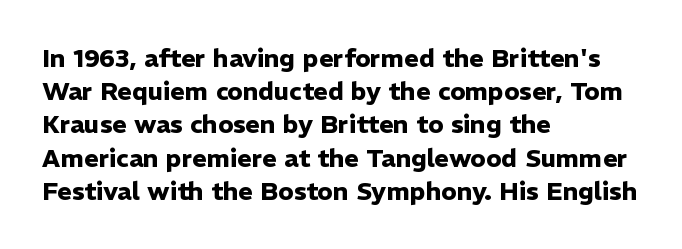
Q: Is the text bold? A: Yes.
Q: Is the text italic (slanted)? A: No, it is upright.
Q: Is the text underlined? A: No.
Q: How is the paragraph aligned? A: Left-aligned.
Q: Is the spacing between letters normal or unusually wide? A: Normal.
Q: Is the spacing between lines tight, normal or loose? A: Normal.
